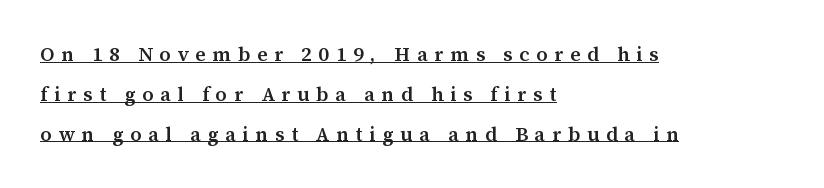
The lines are quadded left. The rendering inserts visible extra space after every character. Underlining? Definitely there. Rows of type keep a wide berth in the vertical direction. As a designer I'd log this as weight 600, semibold.
